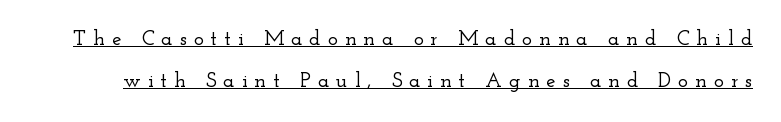
A continuous stroke trails under the words, as in a hyperlink. The tracking jumps out immediately: characters are airy and widely separated. This sample uses an upright cut, with every glyph sitting square on the baseline. A great deal of white space separates one row of letters from the next.
